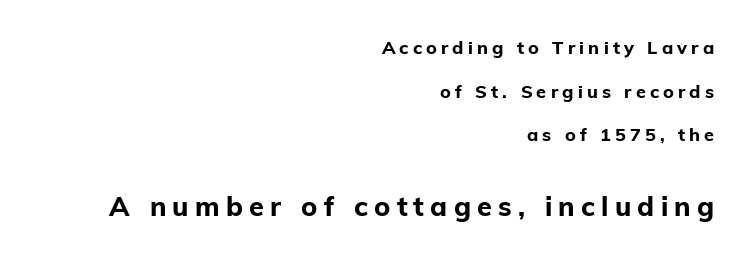
Q: Is the text bold? A: Yes.
Q: Is the text italic (slanted)? A: No, it is upright.
Q: Is the text underlined? A: No.
Q: How is the paragraph aligned? A: Right-aligned.
Q: Is the spacing between letters normal or unusually wide? A: Unusually wide.
Q: Is the spacing between lines tight, normal or loose? A: Loose.
Q: Which block of text is set in a larger size, the first (top) or the second (bottom)? A: The second (bottom) one.
